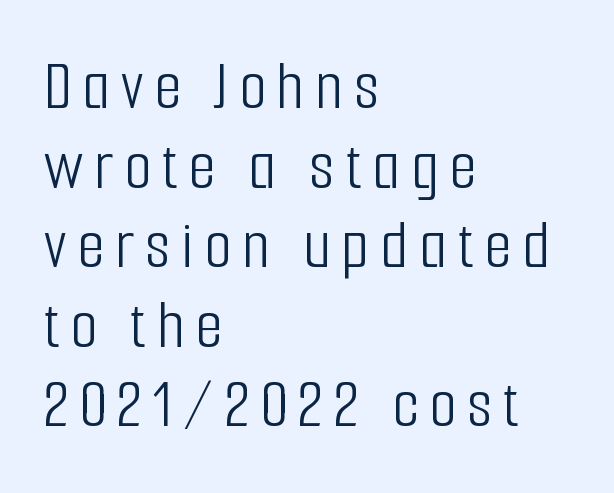
The strokes are not fattened; the text isn't bold. The passage is arranged the way most books set body copy — flush left. Classification — sans serif. The space directly below the letters is spotless. The designer dialed line spacing down below the default. Looks like regular typesetting: each glyph gets only the width it needs.
